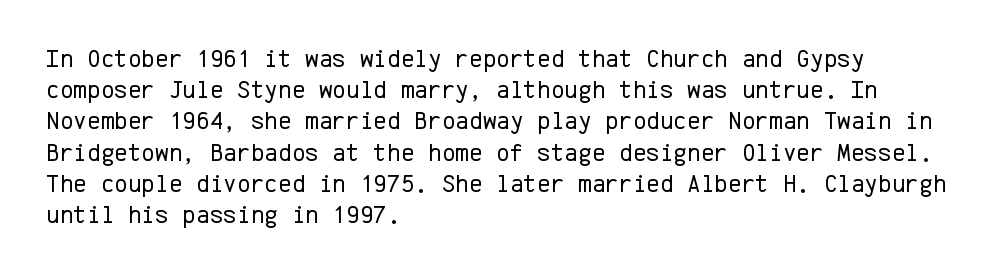
Q: Is the text bold? A: No.
Q: Is the text italic (slanted)? A: No, it is upright.
Q: Is the text underlined? A: No.
Q: How is the paragraph aligned? A: Left-aligned.
Q: Is the spacing between letters normal or unusually wide? A: Normal.
